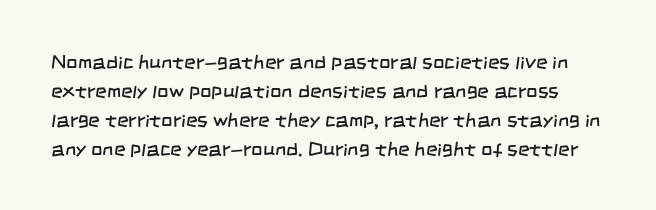
Nothing unusual about the tracking: characters are spaced as the font intends. Vertically, the passage feels balanced, rows spaced as you'd expect. Any mark beneath the type? The region is blank. Is the type heavy? It reads as light-to-regular instead.
